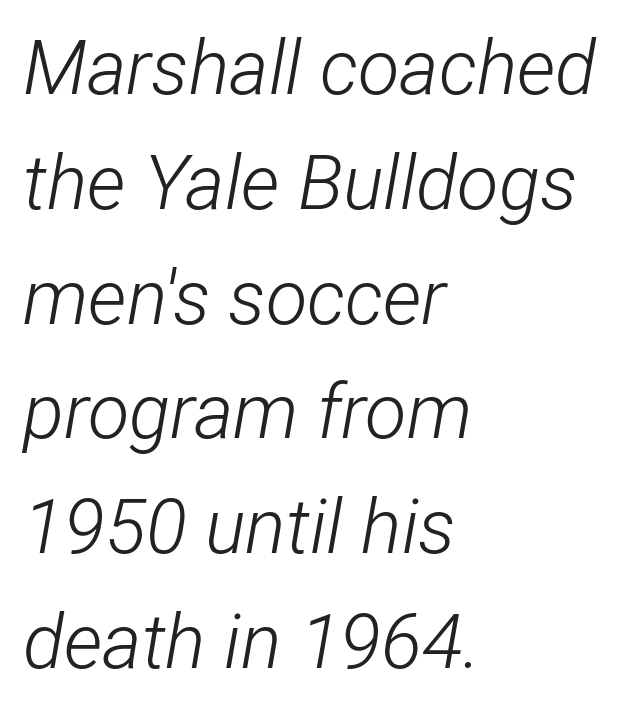
Q: Is the text bold? A: No.
Q: Is the text italic (slanted)? A: Yes, it leans right by about 12 degrees.
Q: Is the text underlined? A: No.
Q: How is the paragraph aligned? A: Left-aligned.
Q: Is the spacing between letters normal or unusually wide? A: Normal.
Q: Is the spacing between lines tight, normal or loose? A: Normal.
Q: Width (condensed, normal, or wide)? A: Condensed.
Q: Stroke contrast? A: Low.
Q: x-height? A: Medium.
Q: Monospaced? A: No.
